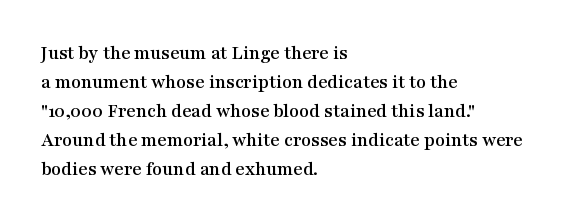
{"italic": "no", "underline": "no", "align": "left", "line_spacing": "normal", "line_spacing_ratio": 1.45, "letter_spacing": "normal", "letter_spacing_em": 0.0, "glyph_px": 20}
